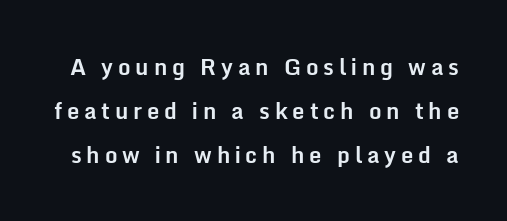
The image shows 22 px bold type, upright; set loose line spacing (2.0x), unusually wide letter spacing (+0.22 em), not underlined.
